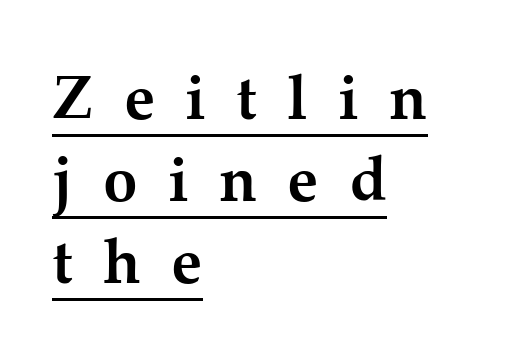
The image shows 62 px semibold serif type, upright; set left-aligned, normal line spacing (1.32x), unusually wide letter spacing (+0.49 em), underlined; medium stroke contrast and a medium x-height.
